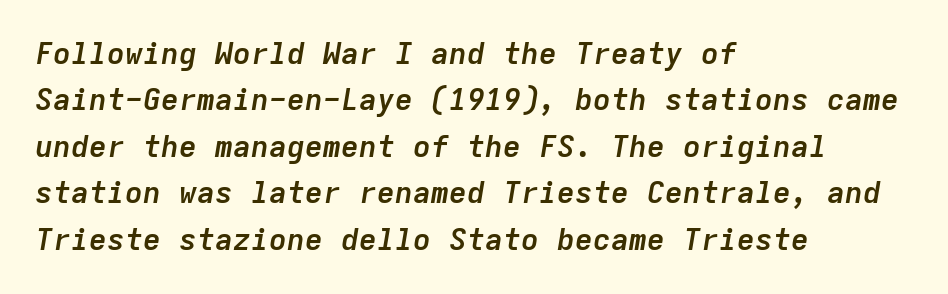
Q: Is the text bold? A: Yes.
Q: Is the text italic (slanted)? A: Yes, it leans right by about 9 degrees.
Q: Is the text underlined? A: No.
Q: How is the paragraph aligned? A: Left-aligned.
Q: Is the spacing between letters normal or unusually wide? A: Normal.
Q: Is the spacing between lines tight, normal or loose? A: Normal.
Q: Width (condensed, normal, or wide)? A: Normal.
Q: Stroke contrast? A: Low.
Q: x-height? A: Medium.
Q: Monospaced? A: Yes.
